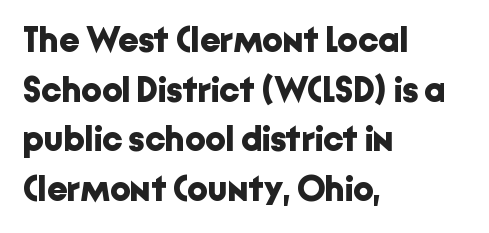
Default kerning and tracking; the words read as compact shapes. The lines in this sample share a left origin and differ only in where they stop. The face used here is a sans, in the tradition of grotesques and geometrics. A normal amount of white space separates one row of letters from the next. This sample has the flowing, uneven cadence of proportional lettering. Weight check: bold — yes, fully.
